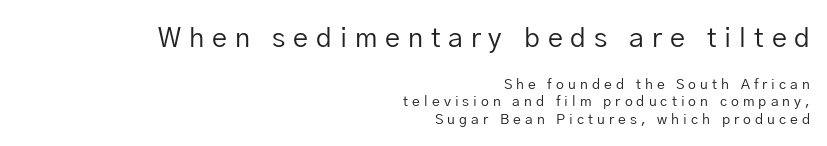
Q: Is the text bold? A: No.
Q: Is the text italic (slanted)? A: No, it is upright.
Q: Is the text underlined? A: No.
Q: How is the paragraph aligned? A: Right-aligned.
Q: Is the spacing between letters normal or unusually wide? A: Unusually wide.
Q: Is the spacing between lines tight, normal or loose? A: Normal.
Q: Which block of text is set in a larger size, the first (top) or the second (bottom)? A: The first (top) one.
